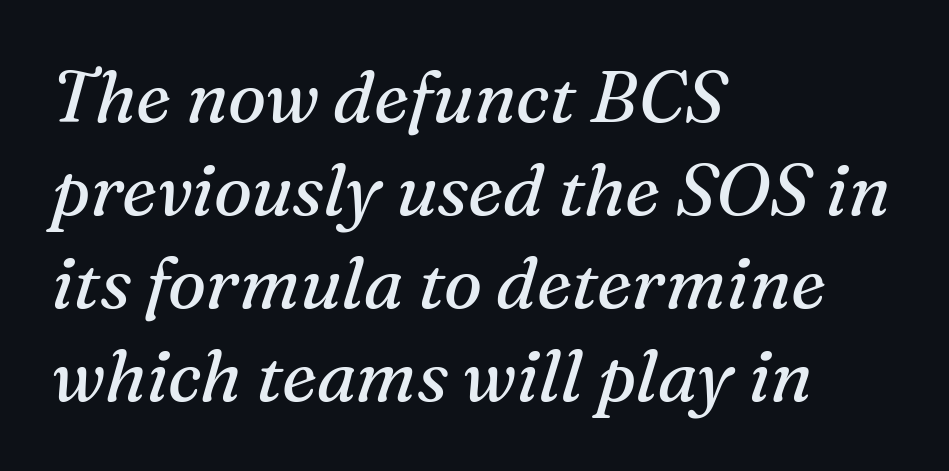
Tracking value appears to be zero — textbook default spacing. This rendering uses left alignment, leaving the right contour irregular. Rule under the text: the space is simply empty. Honestly, the row spacing looks completely unremarkable. Is this a fixed-width face? No — the glyphs have proportional, varying widths.
